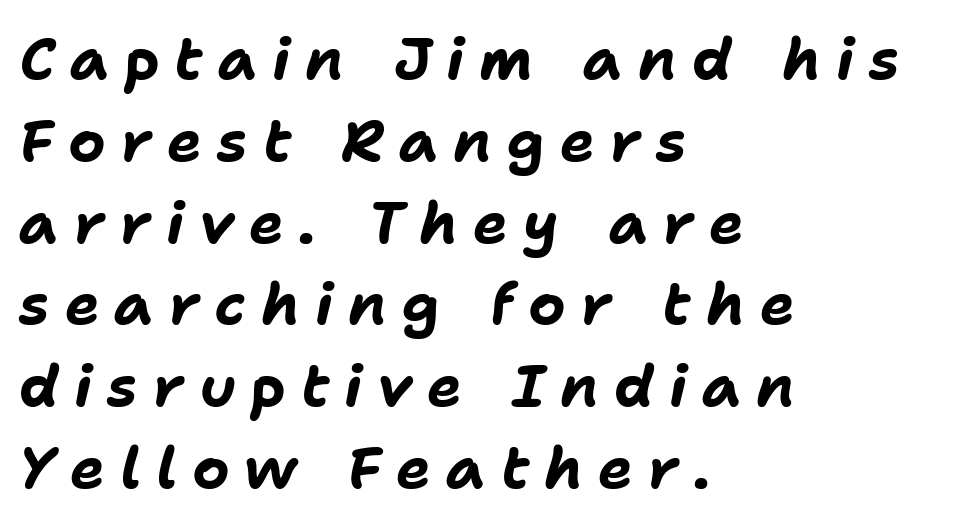
Q: Is the text bold? A: Yes.
Q: Is the text italic (slanted)? A: Yes, it leans right by about 11 degrees.
Q: Is the text underlined? A: No.
Q: How is the paragraph aligned? A: Left-aligned.
Q: Is the spacing between letters normal or unusually wide? A: Unusually wide.
Q: Is the spacing between lines tight, normal or loose? A: Normal.
Q: Width (condensed, normal, or wide)? A: Normal.
Q: Stroke contrast? A: Low.
Q: x-height? A: Medium.
Q: Monospaced? A: No.
